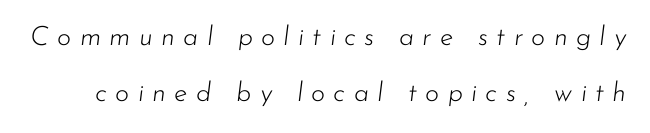
The image shows 27 px text type, italic (leaning right); set loose line spacing (2.09x), unusually wide letter spacing (+0.31 em), not underlined.
